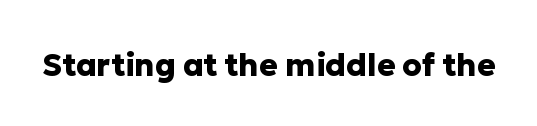
{"serif": "no", "italic": "no", "bold": "yes", "weight": "heavy", "width": "normal", "stroke_contrast": "low", "x_height": "medium", "monospaced": "no", "underline": "no", "letter_spacing": "normal", "letter_spacing_em": 0.0, "glyph_px": 31}
